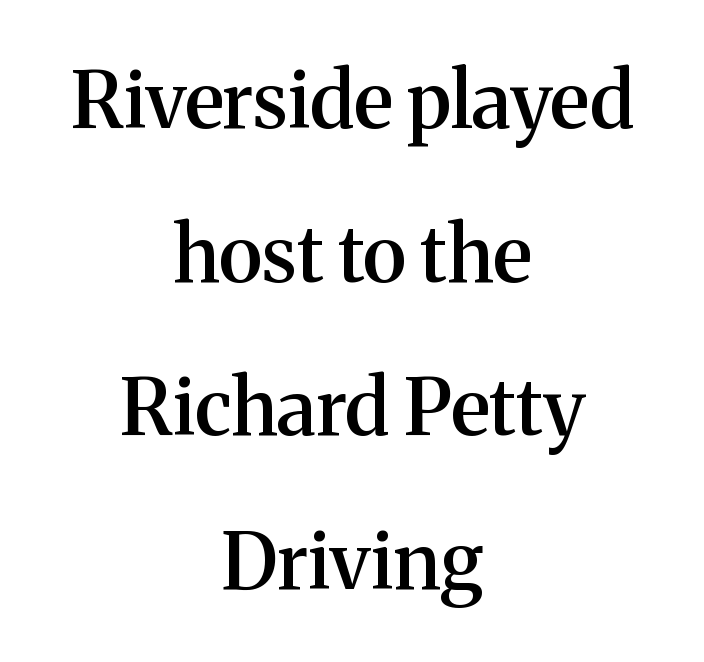
On the weight axis this lands at semibold, roughly 600. There is no visible air inserted between adjacent glyphs. Spacing verdict: proportional, widths tailored to each character. Check the space under the baseline: it is left empty.
